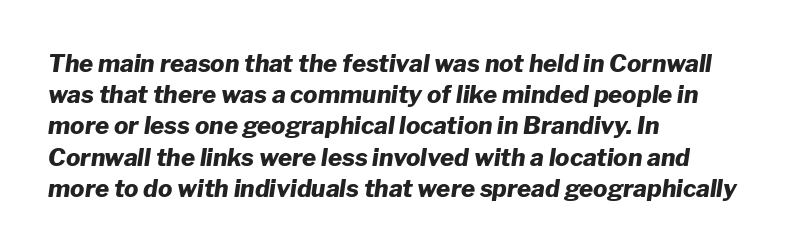
Q: Is the text bold? A: Yes.
Q: Is the text italic (slanted)? A: Yes, it leans right by about 8 degrees.
Q: Is the text underlined? A: No.
Q: How is the paragraph aligned? A: Left-aligned.
Q: Is the spacing between letters normal or unusually wide? A: Normal.
Q: Is the spacing between lines tight, normal or loose? A: Normal.
